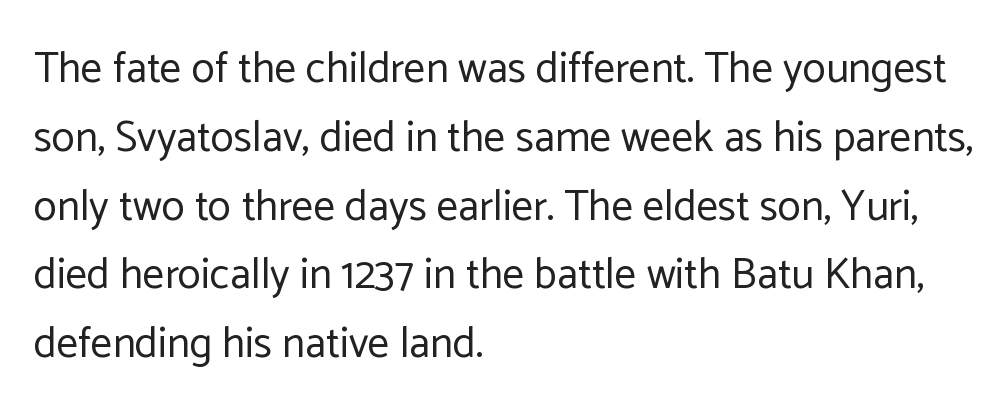
The image shows 43 px regular-weight sans-serif type, upright; set left-aligned, normal line spacing (1.6x), normal letter spacing, not underlined; low stroke contrast and a medium x-height.
